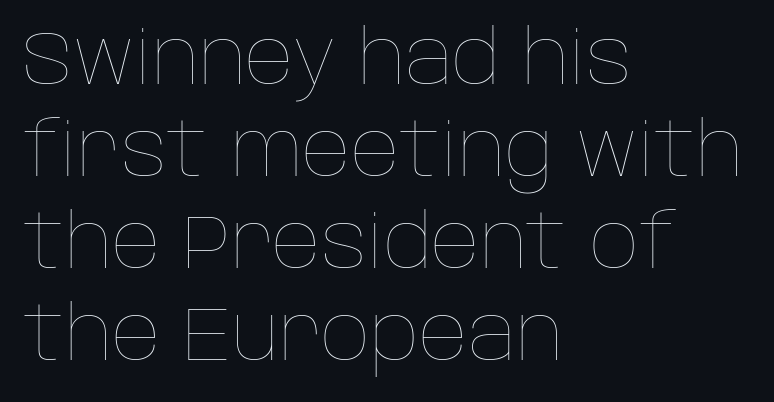
{"italic": "no", "bold": "no", "weight": "thin", "width": "normal", "stroke_contrast": "low", "x_height": "large", "monospaced": "no", "underline": "no", "align": "left", "line_spacing_ratio": 1.21, "letter_spacing": "normal", "letter_spacing_em": 0.0, "glyph_px": 76}
